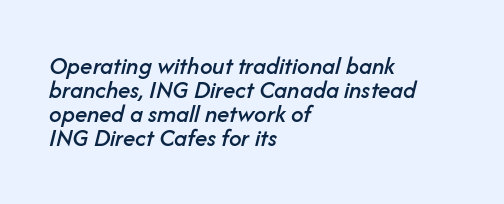
The image shows 25 px text type, italic (leaning right); set left-aligned, tight line spacing (0.96x), normal letter spacing, not underlined.
